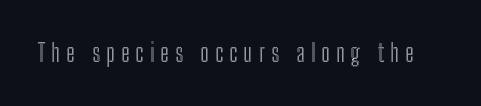
{"italic": "no", "underline": "no", "letter_spacing": "wide", "letter_spacing_em": 0.26, "glyph_px": 24}
